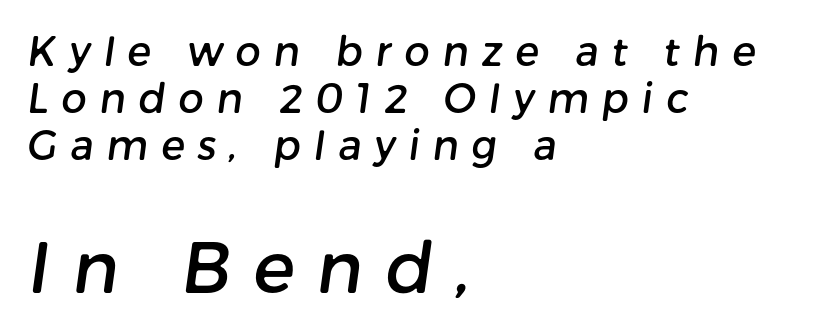
{"serif": "no", "width": "normal", "stroke_contrast": "low", "x_height": "medium", "monospaced": "no", "underline": "no", "align": "left", "line_spacing_ratio": 1.18, "letter_spacing": "wide", "letter_spacing_em": 0.32, "larger_block": "second", "size_ratio": 1.75, "glyph_px": 70}
